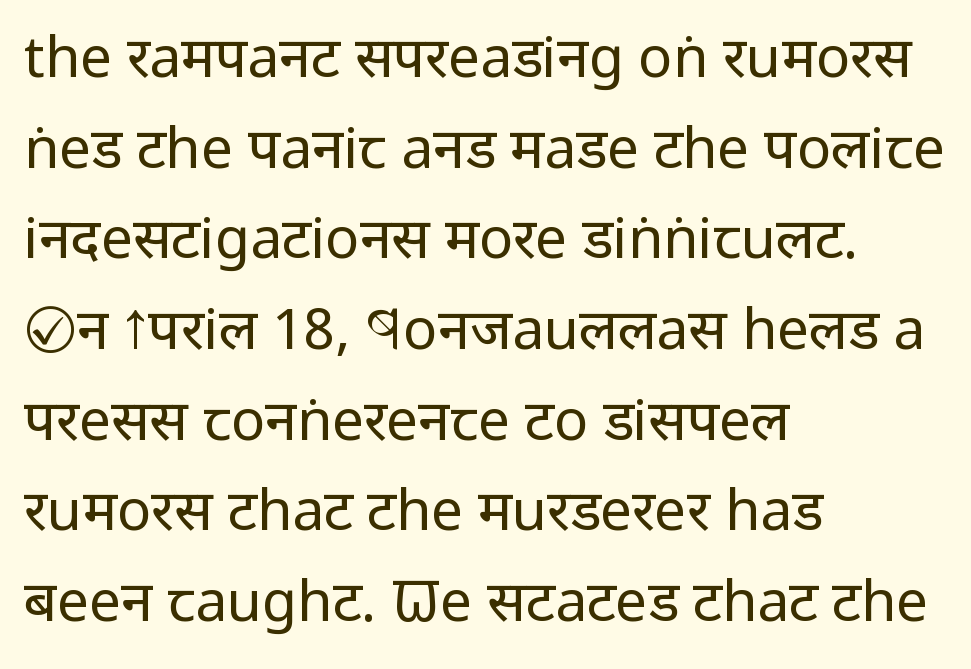
Q: Is the text bold? A: No.
Q: Is the text italic (slanted)? A: No, it is upright.
Q: Is the typeface a serif or a sans-serif typeface? A: Sans-serif.
Q: Is the text underlined? A: No.
Q: How is the paragraph aligned? A: Left-aligned.
Q: Is the spacing between letters normal or unusually wide? A: Normal.
Q: Is the spacing between lines tight, normal or loose? A: Normal.
Q: Width (condensed, normal, or wide)? A: Condensed.
Q: Stroke contrast? A: Low.
Q: x-height? A: Large.
Q: Monospaced? A: No.
